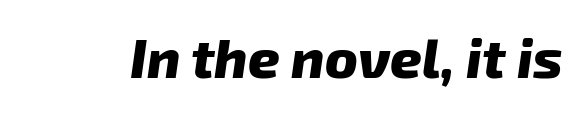
The image shows 55 px heavy type, italic (leaning right); set normal letter spacing, not underlined; low stroke contrast and a medium x-height.
